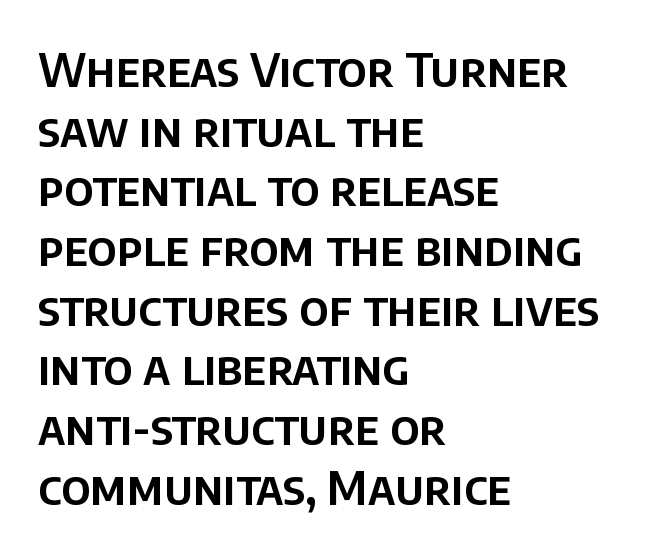
{"serif": "no", "italic": "no", "width": "normal", "stroke_contrast": "low", "x_height": "large", "monospaced": "no", "underline": "no", "align": "left", "line_spacing": "normal", "line_spacing_ratio": 1.27, "letter_spacing": "normal", "letter_spacing_em": 0.0, "glyph_px": 47}
